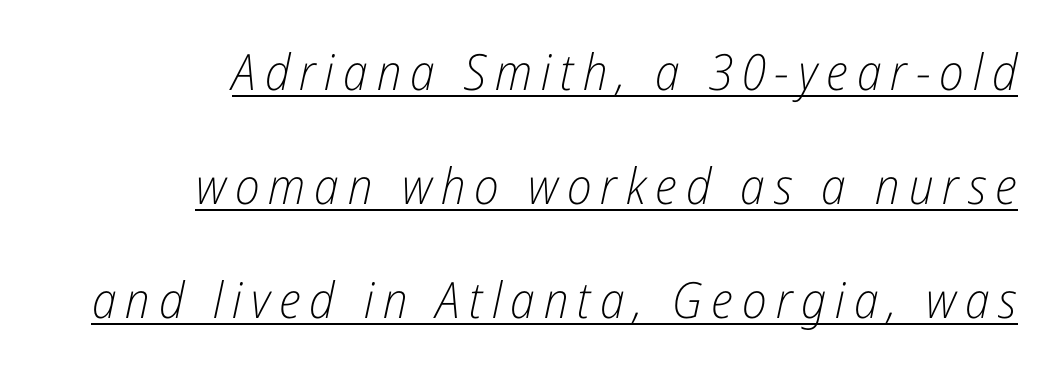
Q: Is the text bold? A: No.
Q: Is the text italic (slanted)? A: Yes, it leans right by about 12 degrees.
Q: Is the text underlined? A: Yes.
Q: How is the paragraph aligned? A: Right-aligned.
Q: Is the spacing between lines tight, normal or loose? A: Loose.
Q: Width (condensed, normal, or wide)? A: Condensed.
Q: Stroke contrast? A: Low.
Q: x-height? A: Medium.
Q: Monospaced? A: No.
